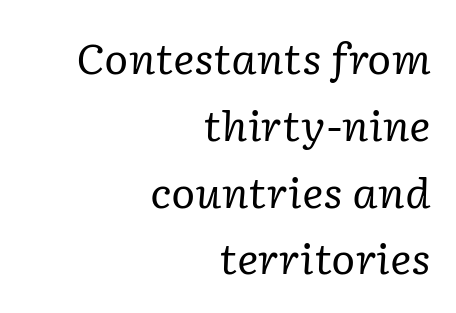
Q: Is the text bold? A: No.
Q: Is the text italic (slanted)? A: Yes, it leans right by about 2 degrees.
Q: Is the typeface a serif or a sans-serif typeface? A: Serif.
Q: Is the text underlined? A: No.
Q: How is the paragraph aligned? A: Right-aligned.
Q: Is the spacing between letters normal or unusually wide? A: Normal.
Q: Is the spacing between lines tight, normal or loose? A: Normal.
Q: Width (condensed, normal, or wide)? A: Normal.
Q: Stroke contrast? A: Low.
Q: x-height? A: Medium.
Q: Monospaced? A: No.
